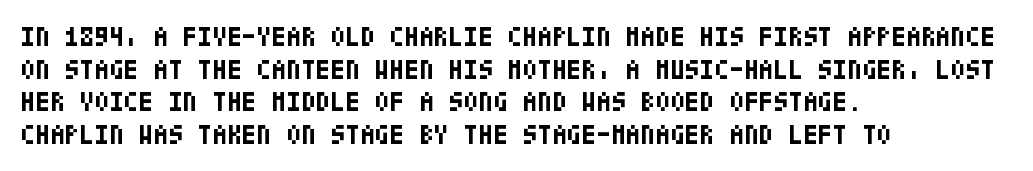
The image shows 27 px bold type, upright; set left-aligned, line spacing 1.21x, normal letter spacing, not underlined.
